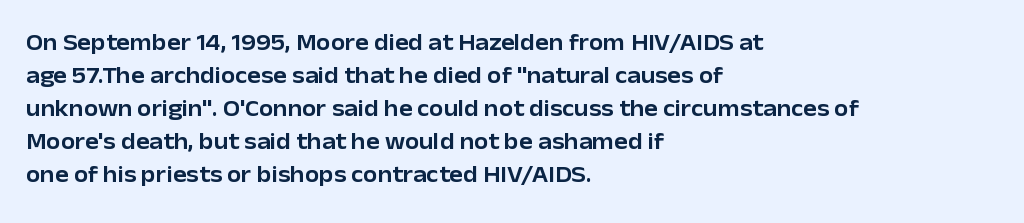
{"italic": "no", "underline": "no", "align": "left", "line_spacing": "normal", "line_spacing_ratio": 1.44, "letter_spacing": "normal", "letter_spacing_em": 0.0, "glyph_px": 23}
